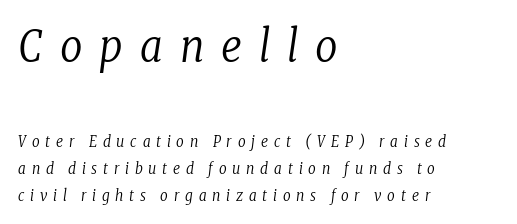
Q: Is the text bold? A: No.
Q: Is the text italic (slanted)? A: Yes, it leans right by about 8 degrees.
Q: Is the typeface a serif or a sans-serif typeface? A: Serif.
Q: Is the text underlined? A: No.
Q: How is the paragraph aligned? A: Left-aligned.
Q: Is the spacing between letters normal or unusually wide? A: Unusually wide.
Q: Which block of text is set in a larger size, the first (top) or the second (bottom)? A: The first (top) one.
Q: Width (condensed, normal, or wide)? A: Condensed.
Q: Stroke contrast? A: Low.
Q: x-height? A: Medium.
Q: Monospaced? A: No.
